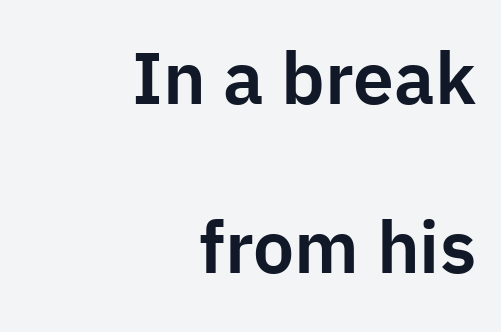
The image shows 73 px sans-serif type, upright; set right-aligned, loose line spacing (2.31x), normal letter spacing, not underlined; low stroke contrast and a medium x-height.
